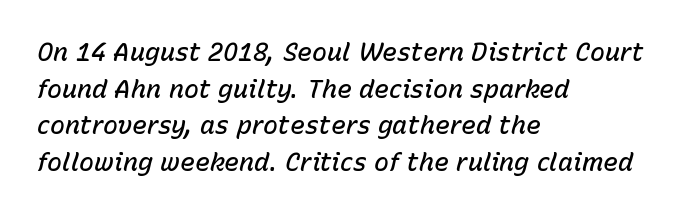
The text block is weighted toward the left margin, trailing off unevenly rightward. A fair bit of extra ink — the face is semibold, not bold. Quick note: underline off. Glyph-to-glyph distance matches everyday printed text. Successive baselines arrive at the customary interval.
